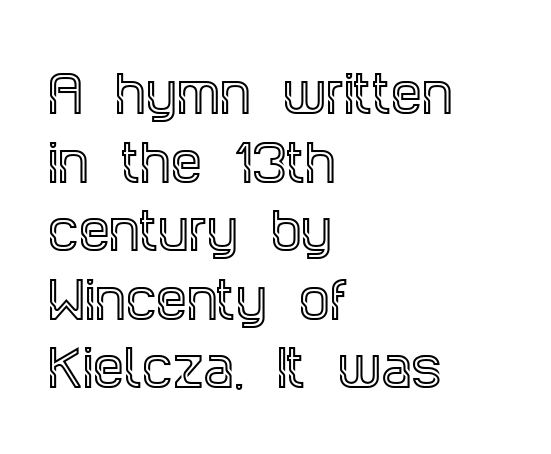
The image shows 49 px condensed serif type, upright; set left-aligned, normal line spacing (1.4x), normal letter spacing, not underlined; a large x-height.
